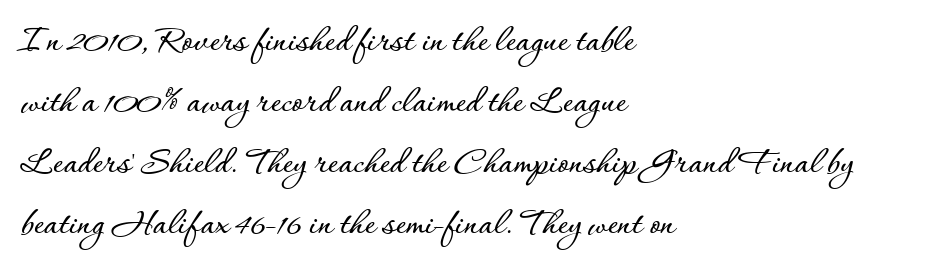
The image shows 39 px text type; set left-aligned, normal line spacing (1.56x), normal letter spacing, not underlined; low stroke contrast and a small x-height.
